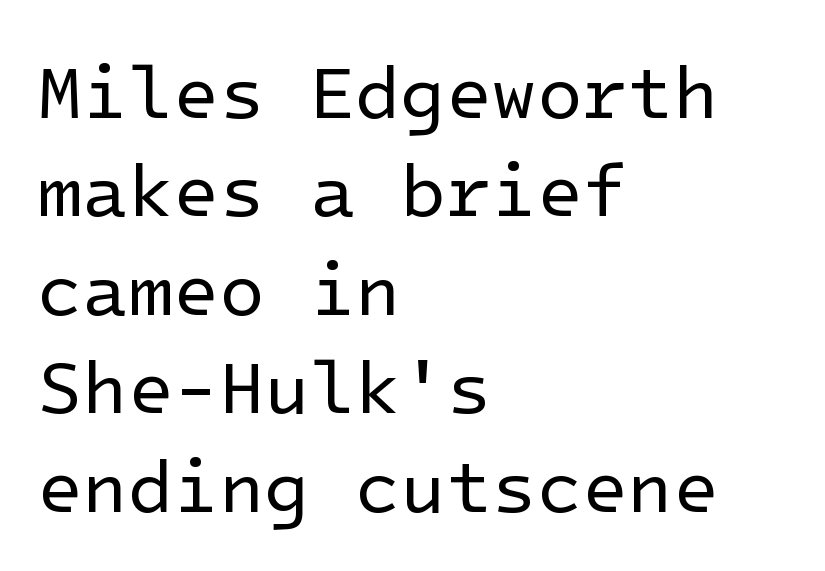
Q: Is the text bold? A: No.
Q: Is the text italic (slanted)? A: No, it is upright.
Q: Is the typeface a serif or a sans-serif typeface? A: Sans-serif.
Q: Is the text underlined? A: No.
Q: How is the paragraph aligned? A: Left-aligned.
Q: Is the spacing between letters normal or unusually wide? A: Normal.
Q: Is the spacing between lines tight, normal or loose? A: Normal.
Q: Width (condensed, normal, or wide)? A: Normal.
Q: Stroke contrast? A: Low.
Q: x-height? A: Medium.
